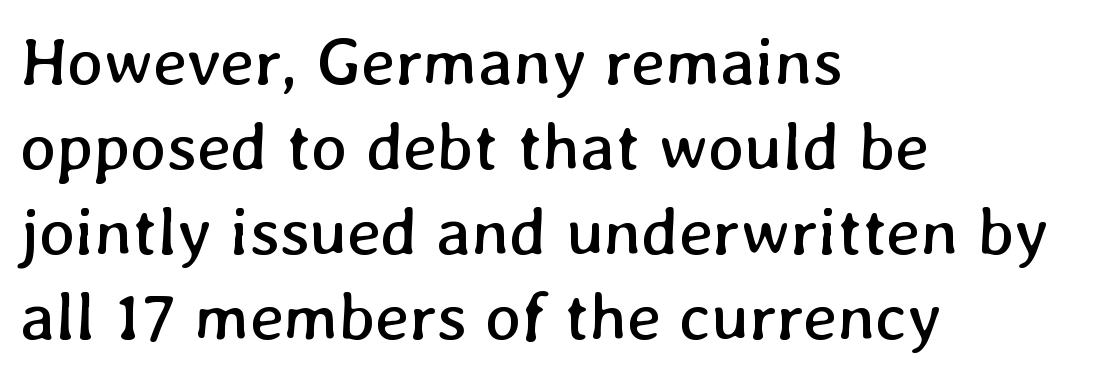
The image shows 68 px regular-weight type; set left-aligned, normal line spacing (1.25x), normal letter spacing, not underlined; low stroke contrast and a medium x-height.
